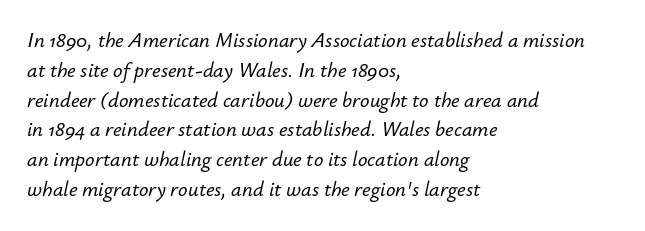
Q: Is the text italic (slanted)? A: Yes, it leans right by about 12 degrees.
Q: Is the text underlined? A: No.
Q: How is the paragraph aligned? A: Left-aligned.
Q: Is the spacing between letters normal or unusually wide? A: Normal.
Q: Is the spacing between lines tight, normal or loose? A: Normal.
